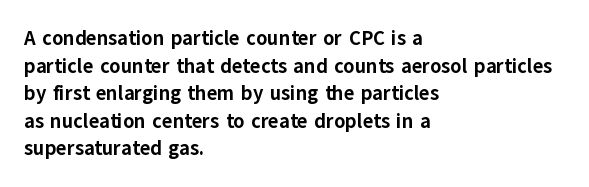
{"italic": "no", "bold": "yes", "underline": "no", "align": "left", "line_spacing": "normal", "line_spacing_ratio": 1.38, "letter_spacing": "normal", "letter_spacing_em": 0.0, "glyph_px": 20}
